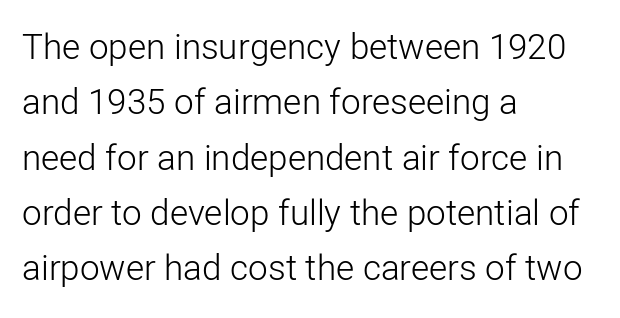
Each word holds together tightly as a unit, with standard inter-letter gaps. No heavy texture on the line: the type isn't bold. Nope, no serifs anywhere on these letters. This block has exactly the height ordinary leading produces. You could not count columns in this text — the font is proportionally spaced.
